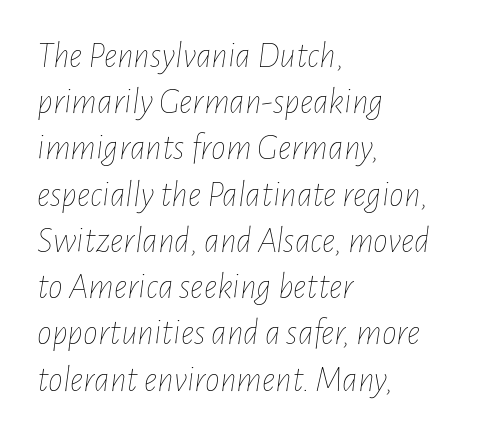
The image shows 37 px thin, condensed type, italic (leaning right); set left-aligned, normal line spacing (1.25x), normal letter spacing, not underlined; low stroke contrast and a medium x-height.
